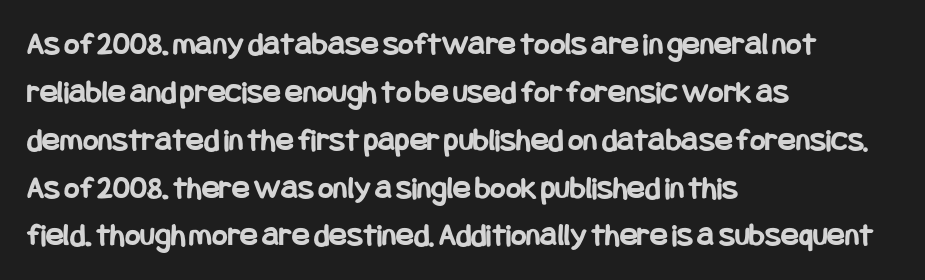
The image shows 33 px bold, condensed sans-serif type, upright; set left-aligned, normal line spacing (1.45x), normal letter spacing, not underlined; low stroke contrast and a large x-height.
